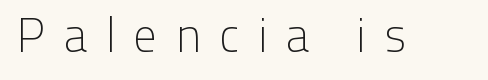
{"serif": "no", "italic": "no", "bold": "no", "weight": "light", "width": "normal", "stroke_contrast": "low", "x_height": "medium", "monospaced": "no", "underline": "no", "letter_spacing": "wide", "letter_spacing_em": 0.36, "glyph_px": 48}
